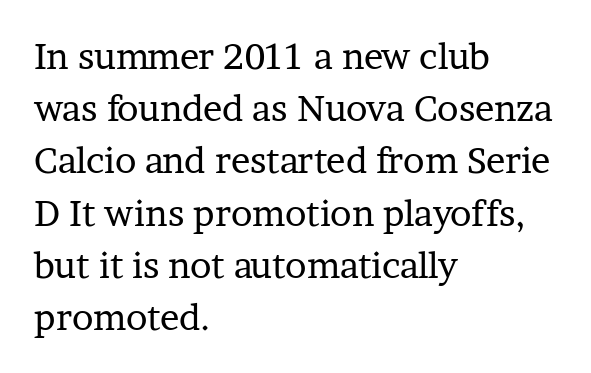
{"serif": "yes", "italic": "no", "bold": "no", "weight": "regular", "width": "normal", "stroke_contrast": "low", "x_height": "medium", "monospaced": "no", "underline": "no", "align": "left", "line_spacing": "normal", "line_spacing_ratio": 1.45, "letter_spacing": "normal", "letter_spacing_em": 0.0, "glyph_px": 36}
